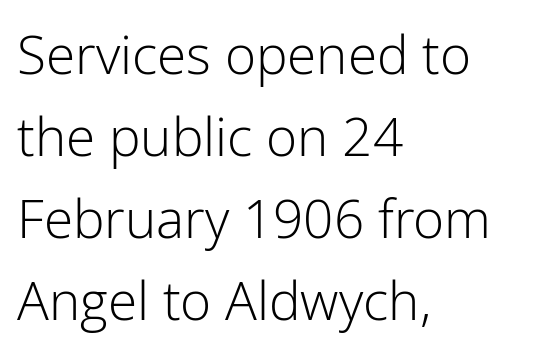
{"serif": "no", "italic": "no", "bold": "no", "weight": "light", "width": "normal", "stroke_contrast": "low", "x_height": "medium", "monospaced": "no", "underline": "no", "align": "left", "line_spacing": "normal", "line_spacing_ratio": 1.55, "letter_spacing": "normal", "letter_spacing_em": 0.0, "glyph_px": 53}
